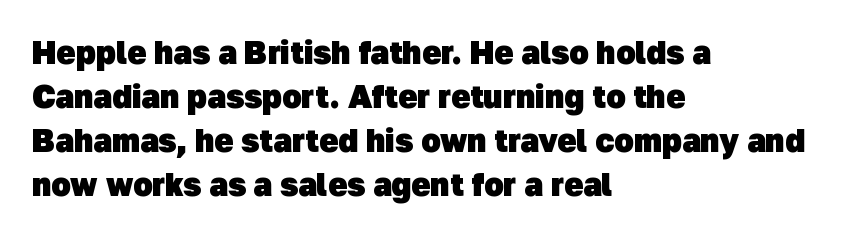
Q: Is the text bold? A: Yes.
Q: Is the typeface a serif or a sans-serif typeface? A: Sans-serif.
Q: Is the text underlined? A: No.
Q: How is the paragraph aligned? A: Left-aligned.
Q: Is the spacing between letters normal or unusually wide? A: Normal.
Q: Is the spacing between lines tight, normal or loose? A: Normal.
Q: Width (condensed, normal, or wide)? A: Normal.
Q: Stroke contrast? A: Low.
Q: x-height? A: Medium.
Q: Monospaced? A: No.
